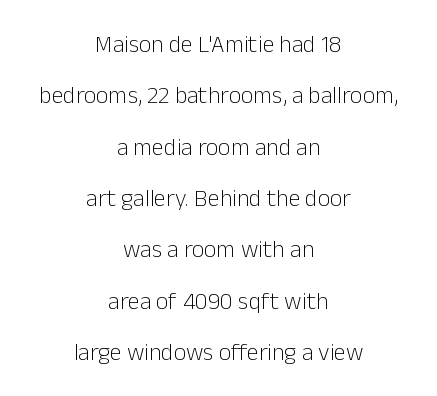
{"italic": "no", "bold": "no", "underline": "no", "align": "center", "line_spacing": "loose", "line_spacing_ratio": 2.14, "letter_spacing": "normal", "letter_spacing_em": 0.0, "glyph_px": 24}
